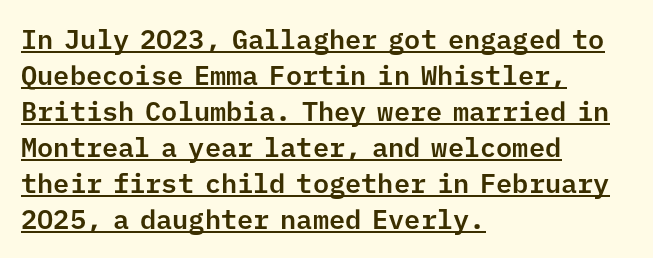
Q: Is the text italic (slanted)? A: No, it is upright.
Q: Is the text underlined? A: Yes.
Q: How is the paragraph aligned? A: Left-aligned.
Q: Is the spacing between letters normal or unusually wide? A: Normal.
Q: Is the spacing between lines tight, normal or loose? A: Normal.
